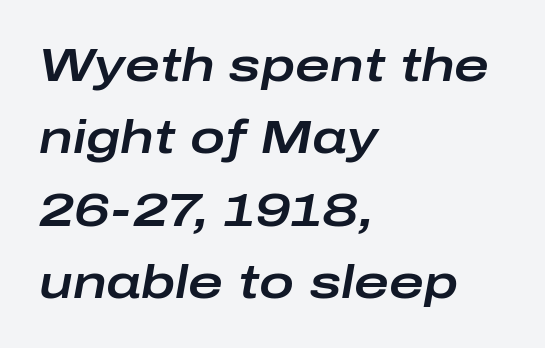
Q: Is the text italic (slanted)? A: Yes, it leans right by about 10 degrees.
Q: Is the text underlined? A: No.
Q: How is the paragraph aligned? A: Left-aligned.
Q: Is the spacing between letters normal or unusually wide? A: Normal.
Q: Is the spacing between lines tight, normal or loose? A: Normal.
Q: Width (condensed, normal, or wide)? A: Wide.
Q: Stroke contrast? A: Low.
Q: x-height? A: Medium.
Q: Monospaced? A: No.
